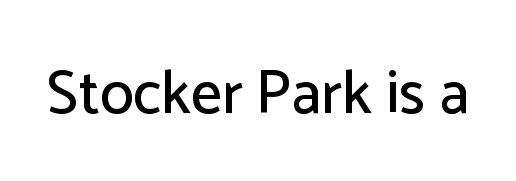
The image shows 61 px sans-serif type, upright; set normal letter spacing, not underlined; low stroke contrast and a medium x-height.
